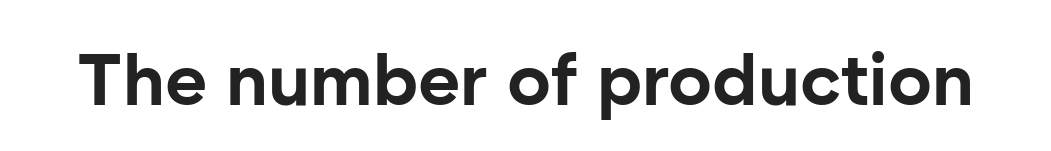
{"serif": "no", "italic": "no", "bold": "yes", "weight": "bold", "width": "normal", "stroke_contrast": "low", "x_height": "medium", "monospaced": "no", "underline": "no", "letter_spacing": "normal", "letter_spacing_em": 0.0, "glyph_px": 73}
